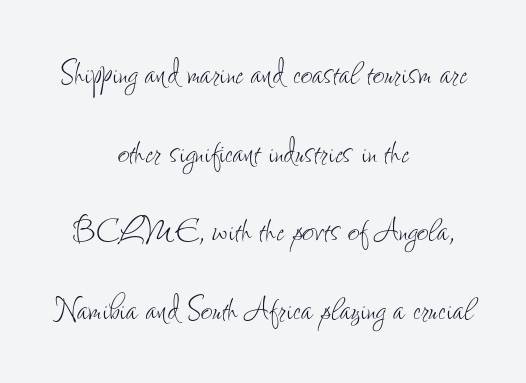
The image shows 41 px thin, condensed type; set centered, loose line spacing (1.92x), normal letter spacing, not underlined; low stroke contrast and a small x-height.
